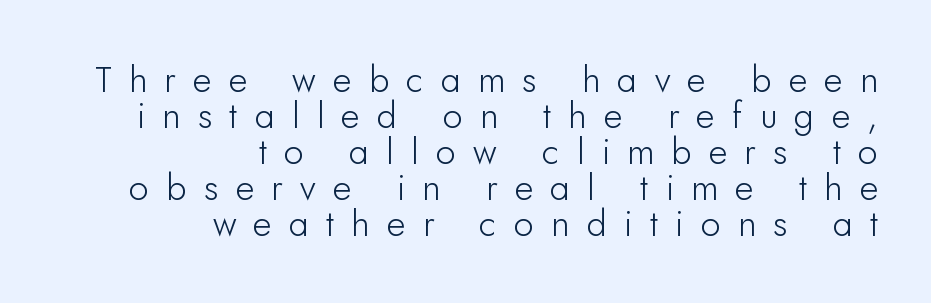
{"serif": "no", "italic": "no", "width": "normal", "stroke_contrast": "low", "x_height": "small", "monospaced": "no", "underline": "no", "align": "right", "line_spacing": "tight", "line_spacing_ratio": 1.0, "letter_spacing": "wide", "letter_spacing_em": 0.48, "glyph_px": 36}
